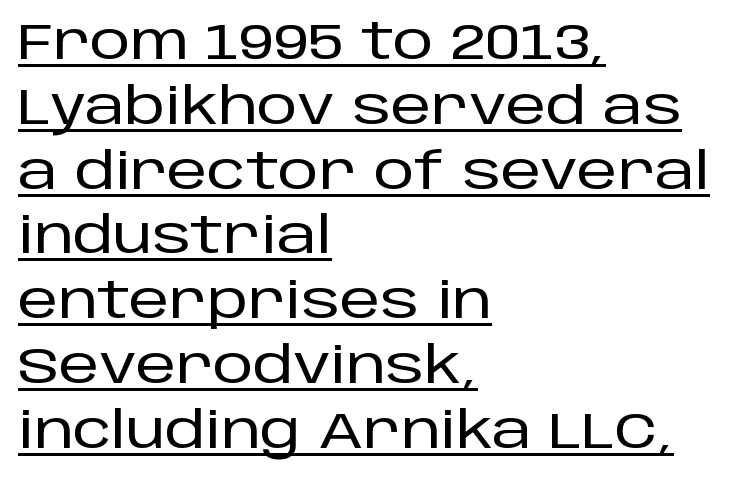
Q: Is the text italic (slanted)? A: No, it is upright.
Q: Is the typeface a serif or a sans-serif typeface? A: Sans-serif.
Q: Is the text underlined? A: Yes.
Q: How is the paragraph aligned? A: Left-aligned.
Q: Is the spacing between letters normal or unusually wide? A: Normal.
Q: Is the spacing between lines tight, normal or loose? A: Normal.
Q: Width (condensed, normal, or wide)? A: Normal.
Q: Stroke contrast? A: Low.
Q: x-height? A: Large.
Q: Monospaced? A: No.
